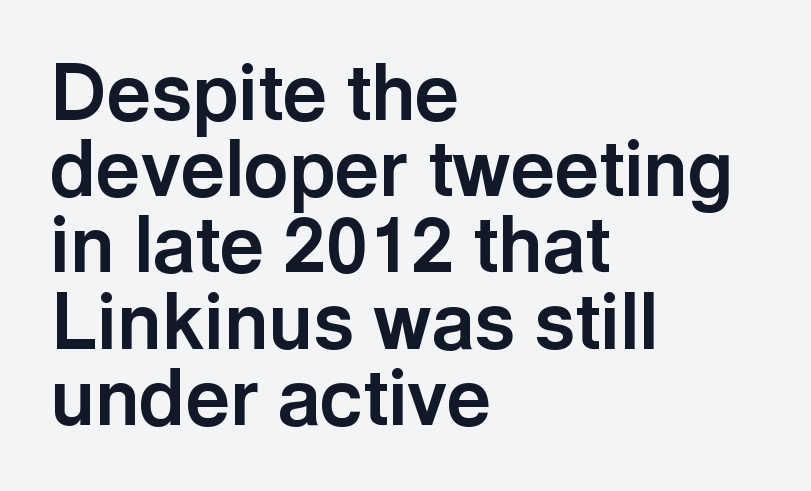
The image shows 77 px bold sans-serif type, upright; set left-aligned, tight line spacing (0.99x), normal letter spacing, not underlined; a medium x-height.
